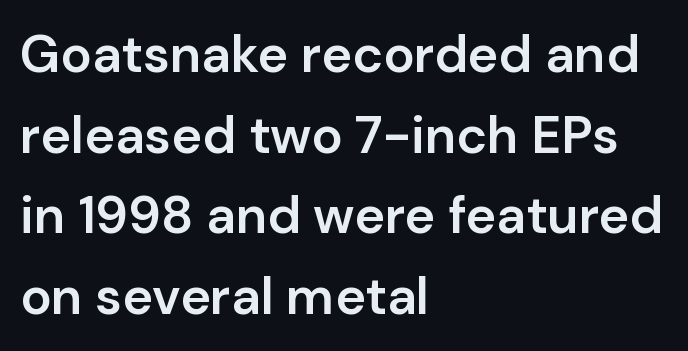
Q: Is the text bold? A: Semi-bold.
Q: Is the text italic (slanted)? A: No, it is upright.
Q: Is the typeface a serif or a sans-serif typeface? A: Sans-serif.
Q: Is the text underlined? A: No.
Q: How is the paragraph aligned? A: Left-aligned.
Q: Is the spacing between letters normal or unusually wide? A: Normal.
Q: Is the spacing between lines tight, normal or loose? A: Normal.
Q: Width (condensed, normal, or wide)? A: Normal.
Q: Stroke contrast? A: Low.
Q: x-height? A: Medium.
Q: Monospaced? A: No.
